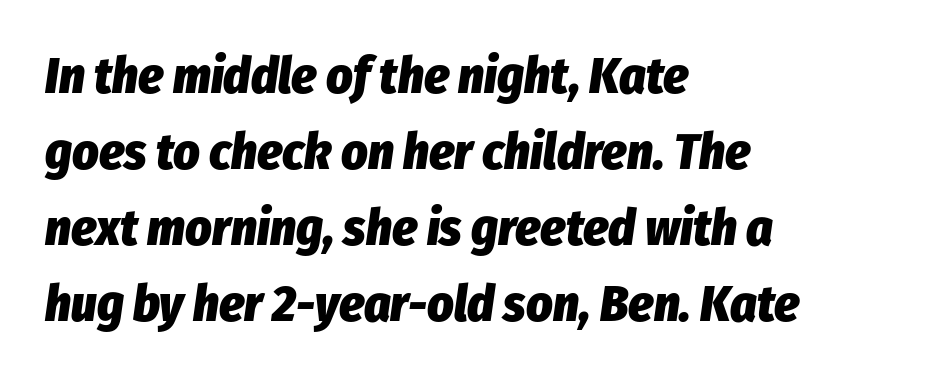
{"italic": "yes", "lean": "right", "slant_degrees": 8, "bold": "yes", "weight": "heavy", "width": "condensed", "stroke_contrast": "low", "x_height": "medium", "monospaced": "no", "underline": "no", "align": "left", "line_spacing": "normal", "line_spacing_ratio": 1.49, "letter_spacing": "normal", "letter_spacing_em": 0.0, "glyph_px": 51}
